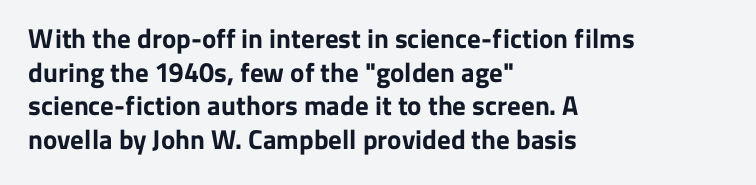
{"italic": "no", "bold": "yes", "underline": "no", "align": "left", "line_spacing": "normal", "line_spacing_ratio": 1.25, "letter_spacing": "normal", "letter_spacing_em": 0.0, "glyph_px": 27}
